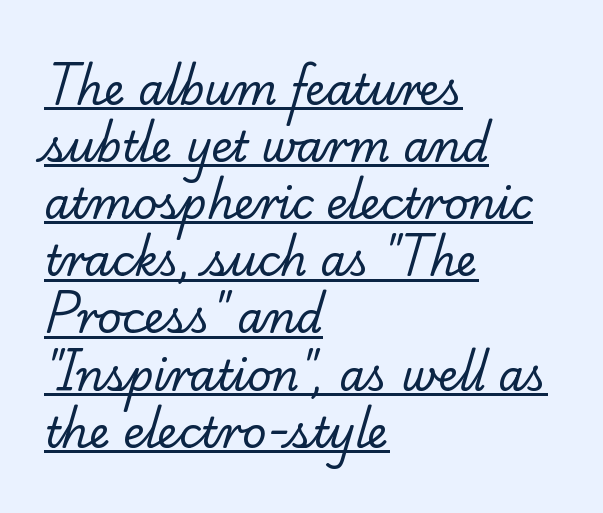
{"bold": "no", "weight": "regular", "width": "normal", "stroke_contrast": "low", "x_height": "small", "monospaced": "no", "underline": "yes", "align": "left", "line_spacing": "normal", "line_spacing_ratio": 1.36, "letter_spacing": "normal", "letter_spacing_em": 0.0, "glyph_px": 42}
